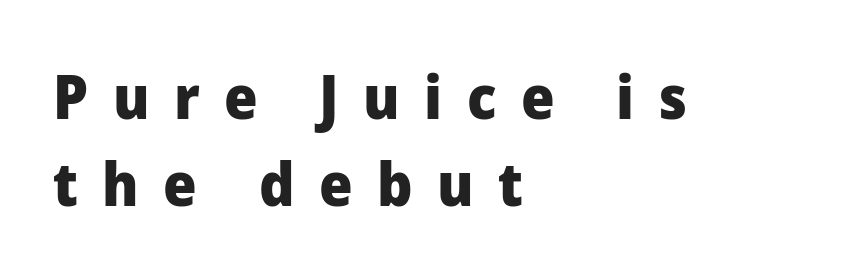
{"serif": "no", "italic": "no", "bold": "yes", "weight": "heavy", "width": "normal", "stroke_contrast": "low", "x_height": "medium", "monospaced": "no", "underline": "no", "align": "left", "line_spacing": "normal", "line_spacing_ratio": 1.42, "letter_spacing": "wide", "letter_spacing_em": 0.4, "glyph_px": 61}
